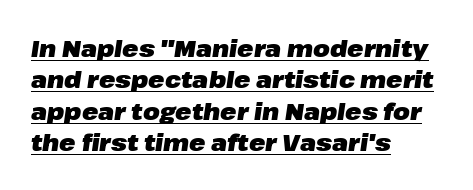
In terms of leading, this rendering sits right in the middle. The horizontal fit of the characters is conventional and even. Weight: bold. Underlined type. The lettering tilts uniformly, giving the passage an italic look.
